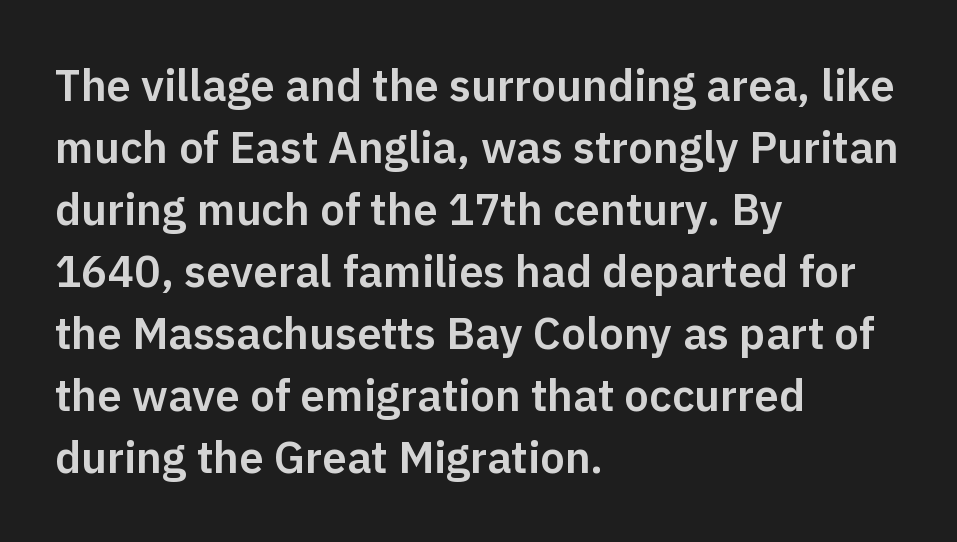
The image shows 44 px sans-serif type, upright; set left-aligned, normal line spacing (1.41x), normal letter spacing, not underlined; low stroke contrast and a medium x-height.
